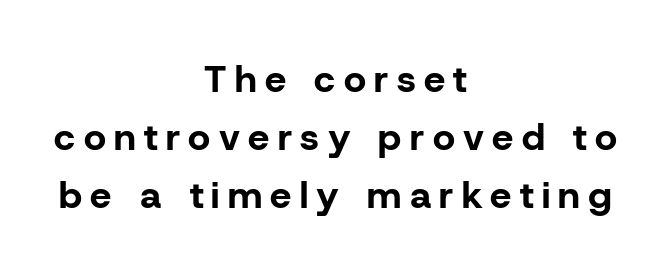
Q: Is the text bold? A: Yes.
Q: Is the text italic (slanted)? A: No, it is upright.
Q: Is the typeface a serif or a sans-serif typeface? A: Sans-serif.
Q: Is the text underlined? A: No.
Q: How is the paragraph aligned? A: Centered.
Q: Is the spacing between letters normal or unusually wide? A: Unusually wide.
Q: Is the spacing between lines tight, normal or loose? A: Normal.
Q: Width (condensed, normal, or wide)? A: Normal.
Q: Stroke contrast? A: Low.
Q: x-height? A: Medium.
Q: Monospaced? A: No.
